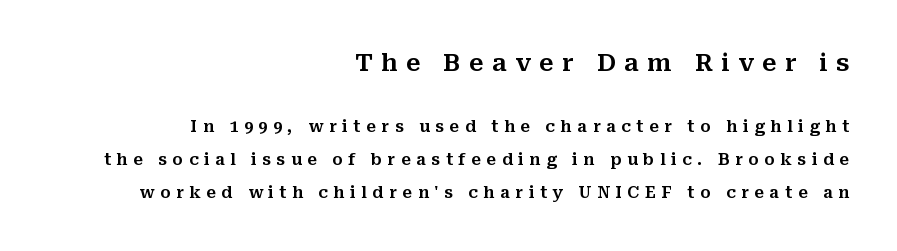
The image shows 24 px text type, upright; set right-aligned, loose line spacing (2.07x), unusually wide letter spacing (+0.35 em), not underlined; the first (top) block is 1.5x larger.
